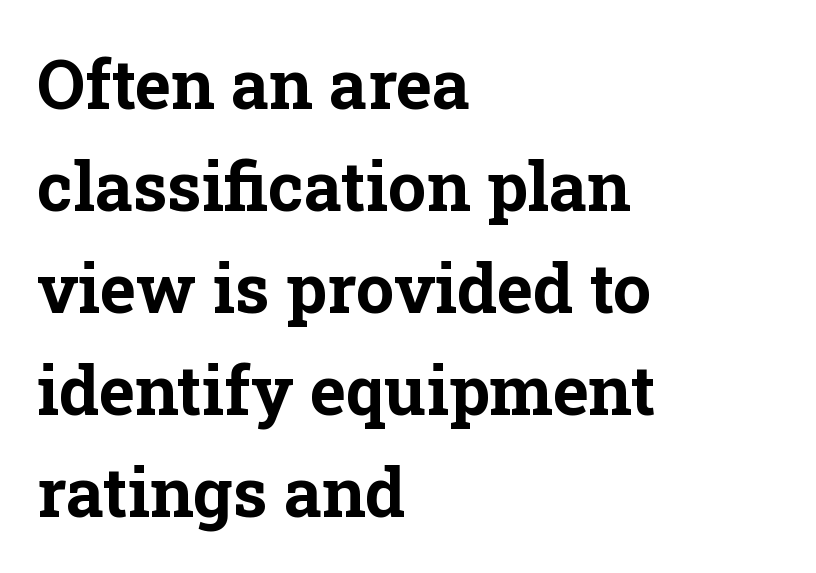
The image shows 68 px bold serif type, upright; set left-aligned, normal line spacing (1.5x), normal letter spacing, not underlined; low stroke contrast and a medium x-height.
